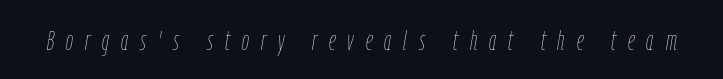
The image shows 28 px thin, condensed type, italic (leaning right); set unusually wide letter spacing (+0.43 em), not underlined; low stroke contrast and a medium x-height.
